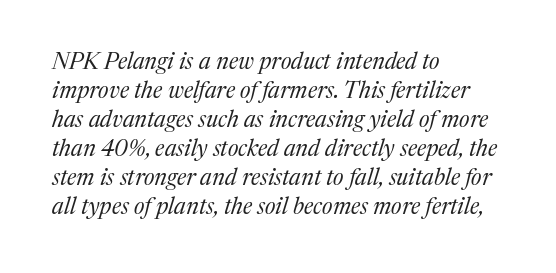
Between one letter and the next there's only the usual sliver of space. Letters have the restrained weight of plain body copy at most. Descenders are the only things crossing below the line. Vertical spacing — default. The text block is weighted toward the left margin, trailing off unevenly rightward. Compared with ordinary roman type, these characters are visibly tilted.
